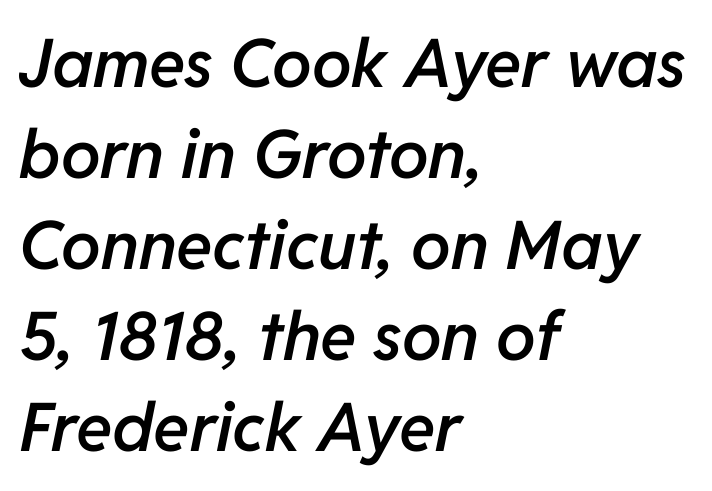
Q: Is the text bold? A: Semi-bold.
Q: Is the text italic (slanted)? A: Yes, it leans right by about 11 degrees.
Q: Is the text underlined? A: No.
Q: How is the paragraph aligned? A: Left-aligned.
Q: Is the spacing between letters normal or unusually wide? A: Normal.
Q: Is the spacing between lines tight, normal or loose? A: Normal.
Q: Width (condensed, normal, or wide)? A: Normal.
Q: Stroke contrast? A: Low.
Q: x-height? A: Medium.
Q: Monospaced? A: No.
